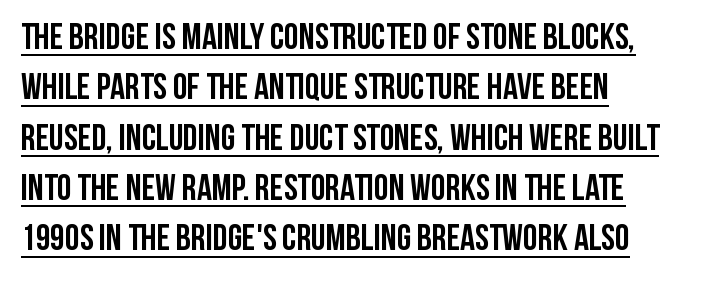
The image shows 37 px semibold, condensed sans-serif type, upright; set left-aligned, normal line spacing (1.36x), normal letter spacing, underlined; low stroke contrast and a large x-height.
